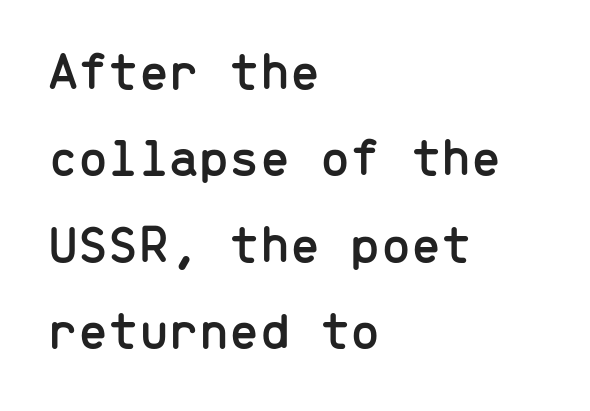
Q: Is the text italic (slanted)? A: No, it is upright.
Q: Is the typeface a serif or a sans-serif typeface? A: Sans-serif.
Q: Is the text underlined? A: No.
Q: How is the paragraph aligned? A: Left-aligned.
Q: Is the spacing between letters normal or unusually wide? A: Normal.
Q: Is the spacing between lines tight, normal or loose? A: Normal.
Q: Width (condensed, normal, or wide)? A: Normal.
Q: Stroke contrast? A: Low.
Q: x-height? A: Medium.
Q: Monospaced? A: Yes.
